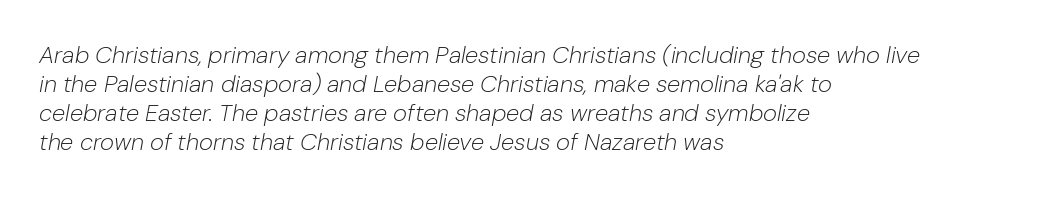
{"italic": "yes", "lean": "right", "slant_degrees": 10, "bold": "no", "underline": "no", "align": "left", "line_spacing_ratio": 1.21, "letter_spacing": "normal", "letter_spacing_em": 0.0, "glyph_px": 24}
